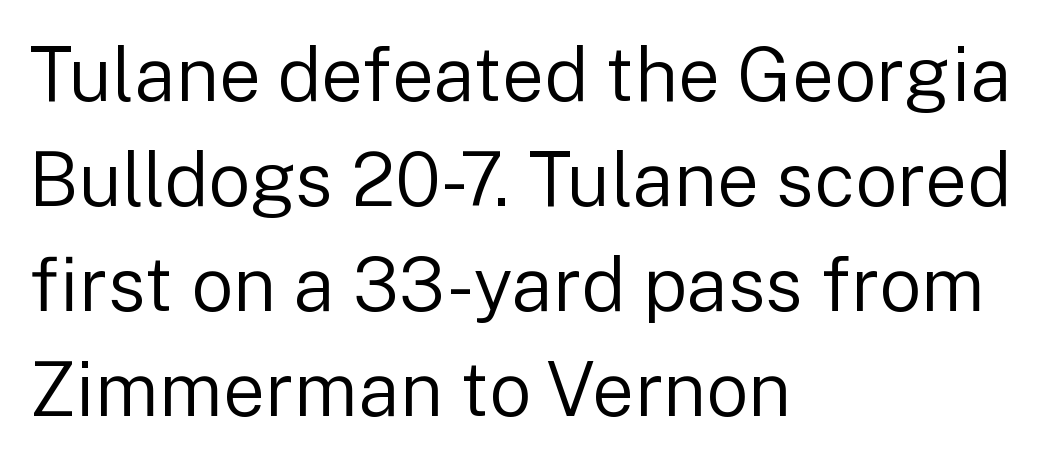
Q: Is the text bold? A: No.
Q: Is the text italic (slanted)? A: No, it is upright.
Q: Is the typeface a serif or a sans-serif typeface? A: Sans-serif.
Q: Is the text underlined? A: No.
Q: How is the paragraph aligned? A: Left-aligned.
Q: Is the spacing between letters normal or unusually wide? A: Normal.
Q: Is the spacing between lines tight, normal or loose? A: Normal.
Q: Width (condensed, normal, or wide)? A: Normal.
Q: Stroke contrast? A: Low.
Q: x-height? A: Medium.
Q: Monospaced? A: No.
